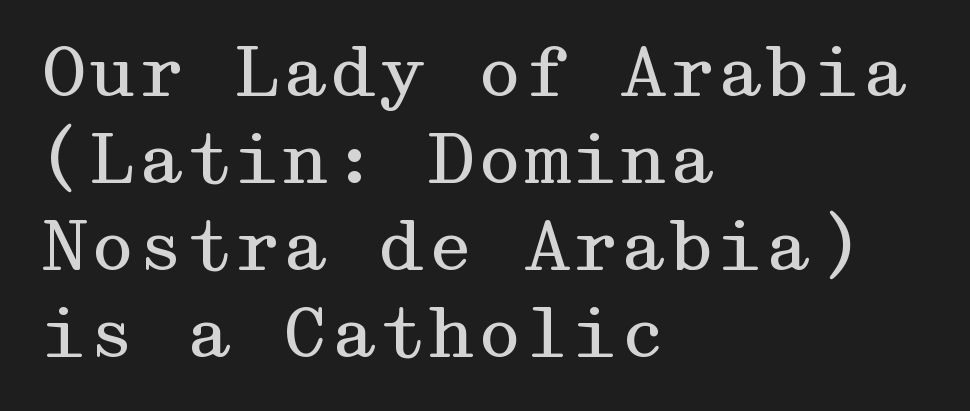
Q: Is the text bold? A: No.
Q: Is the text italic (slanted)? A: No, it is upright.
Q: Is the typeface a serif or a sans-serif typeface? A: Serif.
Q: Is the text underlined? A: No.
Q: How is the paragraph aligned? A: Left-aligned.
Q: Is the spacing between letters normal or unusually wide? A: Normal.
Q: Is the spacing between lines tight, normal or loose? A: Normal.
Q: Width (condensed, normal, or wide)? A: Wide.
Q: Stroke contrast? A: Medium.
Q: x-height? A: Medium.
